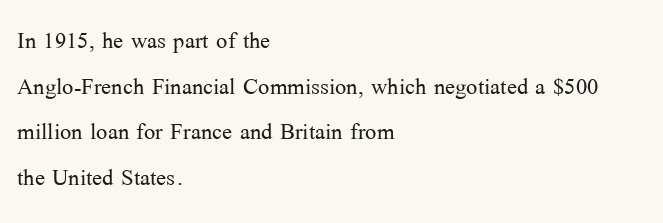
The image shows 30 px light serif type, upright; set left-aligned, normal line spacing (1.52x), normal letter spacing, not underlined; medium stroke contrast and a medium x-height.
